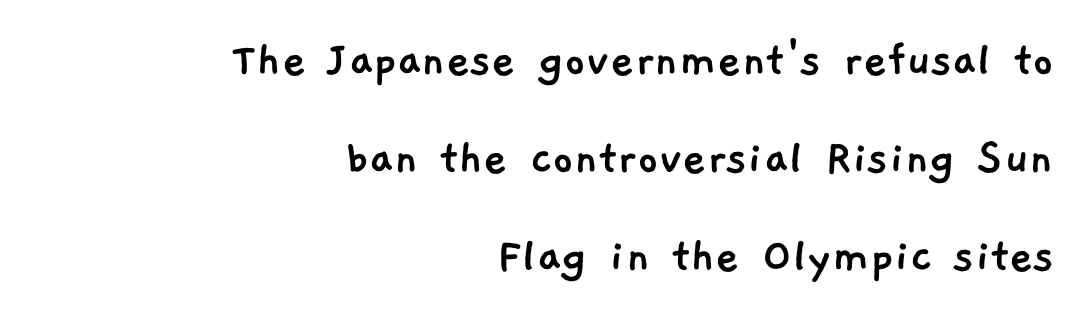
{"serif": "no", "width": "normal", "stroke_contrast": "low", "x_height": "medium", "monospaced": "no", "underline": "no", "align": "right", "line_spacing_ratio": 1.88, "letter_spacing": "normal", "letter_spacing_em": 0.0, "glyph_px": 52}
